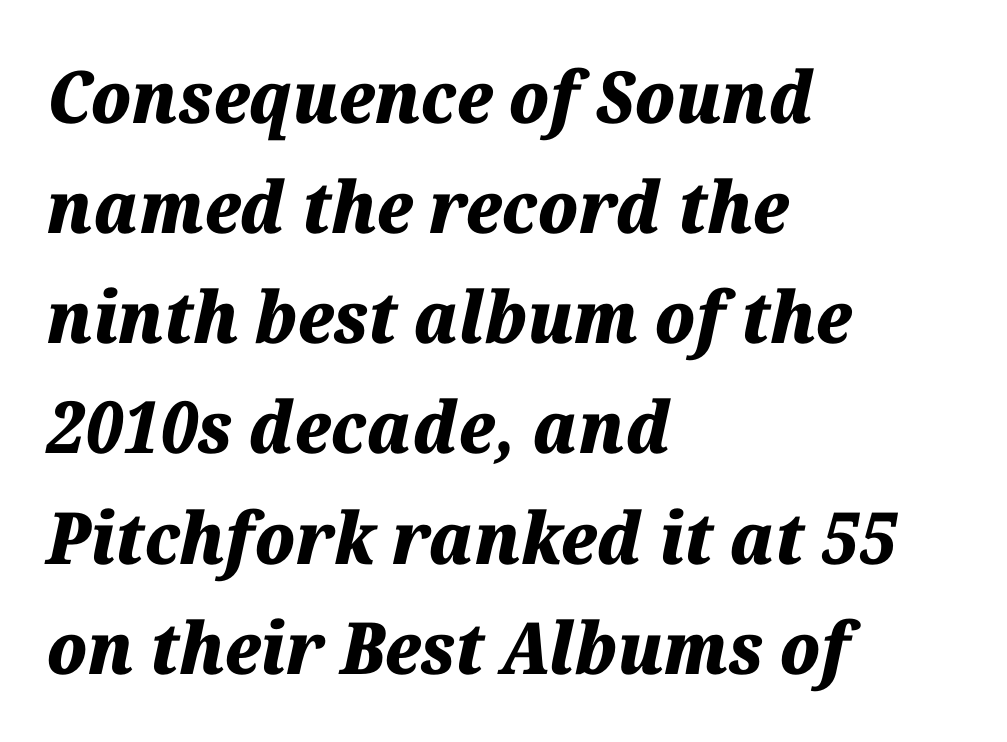
{"italic": "yes", "lean": "right", "slant_degrees": 12, "bold": "yes", "weight": "heavy", "width": "normal", "stroke_contrast": "medium", "x_height": "medium", "monospaced": "no", "underline": "no", "align": "left", "line_spacing": "normal", "line_spacing_ratio": 1.53, "letter_spacing": "normal", "letter_spacing_em": 0.0, "glyph_px": 72}
